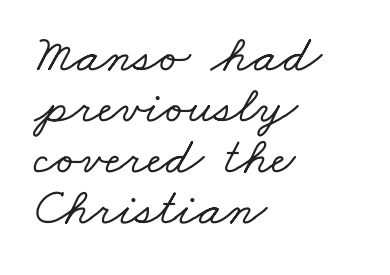
Q: Is the typeface a serif or a sans-serif typeface? A: Serif.
Q: Is the text underlined? A: No.
Q: How is the paragraph aligned? A: Left-aligned.
Q: Is the spacing between letters normal or unusually wide? A: Normal.
Q: Is the spacing between lines tight, normal or loose? A: Tight.
Q: Width (condensed, normal, or wide)? A: Wide.
Q: Stroke contrast? A: Low.
Q: x-height? A: Small.
Q: Monospaced? A: No.
